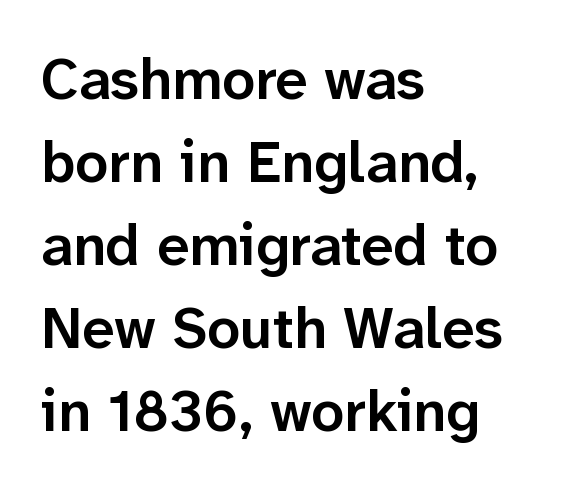
{"serif": "no", "italic": "no", "bold": "semi", "weight": "semibold", "width": "normal", "stroke_contrast": "low", "x_height": "medium", "monospaced": "no", "underline": "no", "align": "left", "line_spacing": "normal", "line_spacing_ratio": 1.43, "letter_spacing": "normal", "letter_spacing_em": 0.0, "glyph_px": 58}
